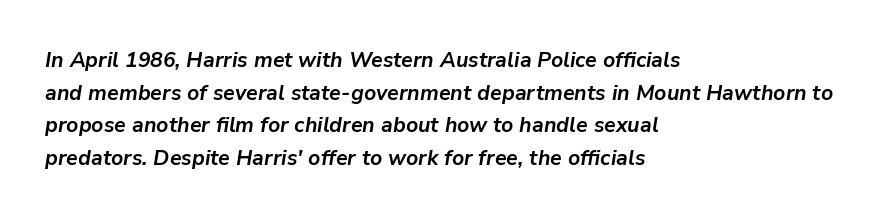
{"italic": "yes", "lean": "right", "slant_degrees": 9, "bold": "yes", "underline": "no", "align": "left", "line_spacing": "normal", "line_spacing_ratio": 1.55, "letter_spacing": "normal", "letter_spacing_em": 0.0, "glyph_px": 21}
